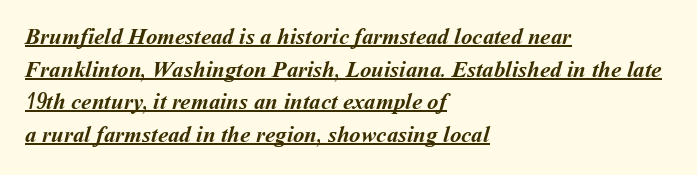
The image shows 23 px bold type; set left-aligned, normal line spacing (1.42x), normal letter spacing, underlined.
